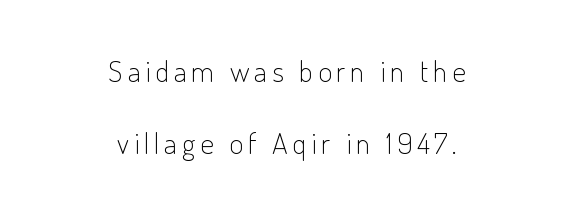
The compositor balanced each line on the midline. Rendered with straight, roman letterforms. Ink coverage per letter is moderate at most. The strip under each line holds only bare page. A typesetter would call this proportional, since set widths differ per character.
